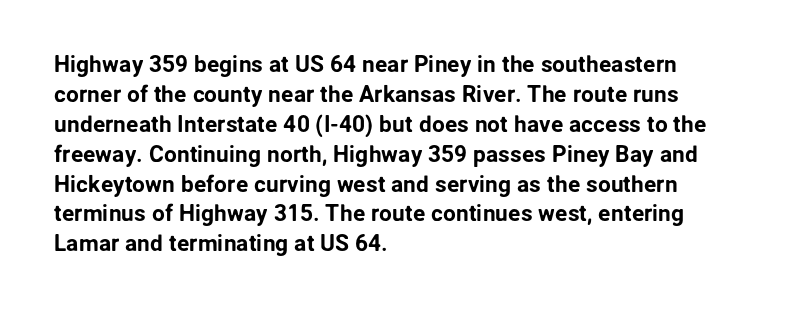
Q: Is the text italic (slanted)? A: No, it is upright.
Q: Is the text underlined? A: No.
Q: How is the paragraph aligned? A: Left-aligned.
Q: Is the spacing between letters normal or unusually wide? A: Normal.
Q: Is the spacing between lines tight, normal or loose? A: Normal.
